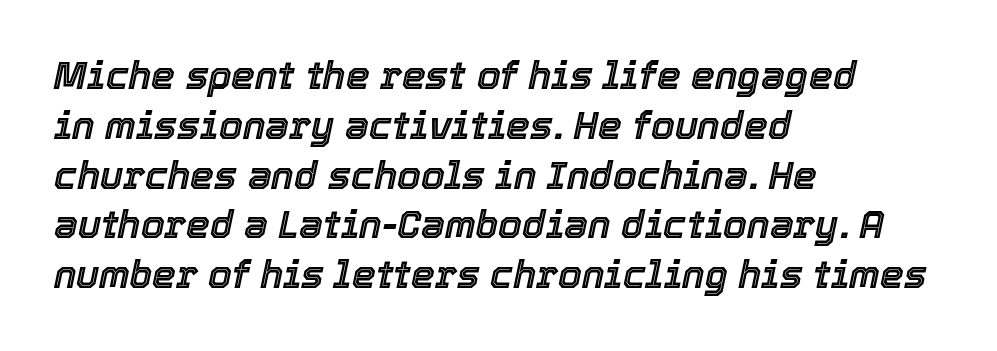
Q: Is the text italic (slanted)? A: Yes, it leans right by about 12 degrees.
Q: Is the text underlined? A: No.
Q: How is the paragraph aligned? A: Left-aligned.
Q: Is the spacing between letters normal or unusually wide? A: Normal.
Q: Is the spacing between lines tight, normal or loose? A: Normal.
Q: Width (condensed, normal, or wide)? A: Normal.
Q: x-height? A: Medium.
Q: Monospaced? A: No.
